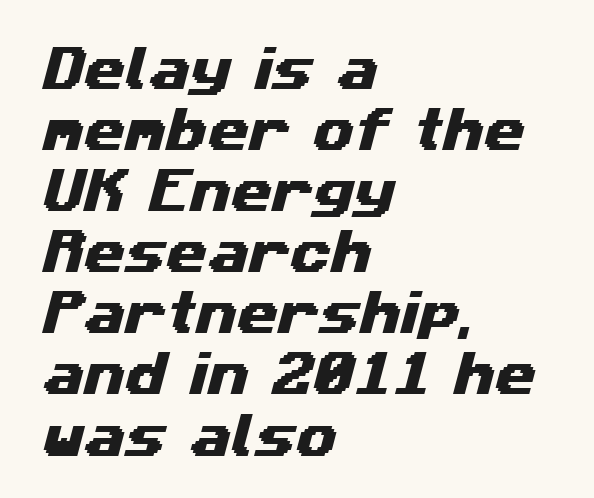
{"serif": "no", "width": "wide", "stroke_contrast": "medium", "x_height": "medium", "monospaced": "no", "underline": "no", "align": "left", "line_spacing": "normal", "line_spacing_ratio": 1.3, "letter_spacing": "normal", "letter_spacing_em": 0.0, "glyph_px": 47}
